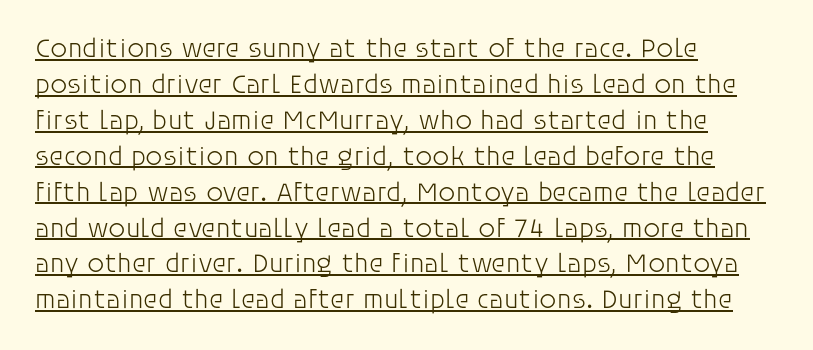
Q: Is the text bold? A: No.
Q: Is the text italic (slanted)? A: No, it is upright.
Q: Is the text underlined? A: Yes.
Q: How is the paragraph aligned? A: Left-aligned.
Q: Is the spacing between letters normal or unusually wide? A: Normal.
Q: Is the spacing between lines tight, normal or loose? A: Normal.
